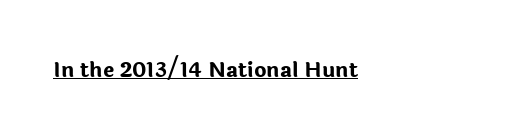
Emphasis is given by a line drawn under the lettering. Weight: bold. Honestly, the letter spacing is just normal — you wouldn't notice it. Is there any slant? The stems are plumb.
